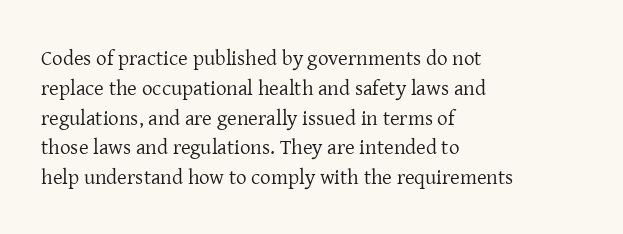
{"italic": "no", "bold": "no", "underline": "no", "align": "left", "line_spacing": "normal", "line_spacing_ratio": 1.42, "letter_spacing": "normal", "letter_spacing_em": 0.0, "glyph_px": 21}
